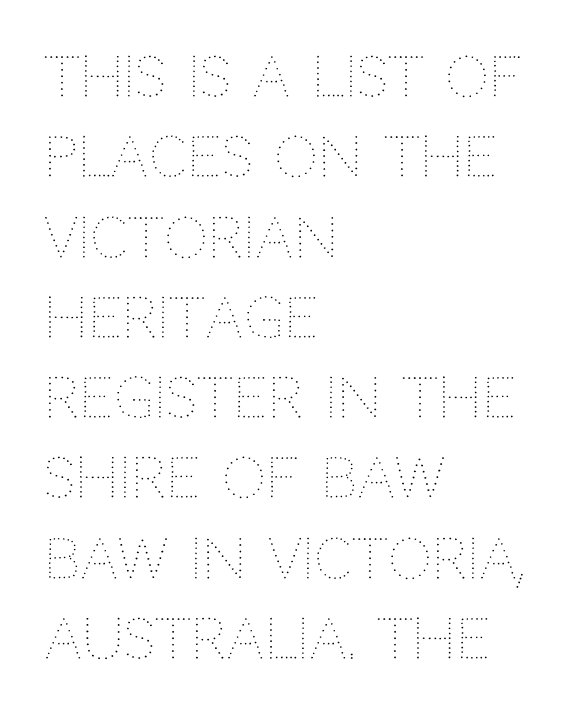
Q: Is the text bold? A: No.
Q: Is the text italic (slanted)? A: No, it is upright.
Q: Is the text underlined? A: No.
Q: How is the paragraph aligned? A: Left-aligned.
Q: Is the spacing between letters normal or unusually wide? A: Normal.
Q: Is the spacing between lines tight, normal or loose? A: Normal.
Q: Width (condensed, normal, or wide)? A: Normal.
Q: Stroke contrast? A: Medium.
Q: x-height? A: Large.
Q: Monospaced? A: No.
